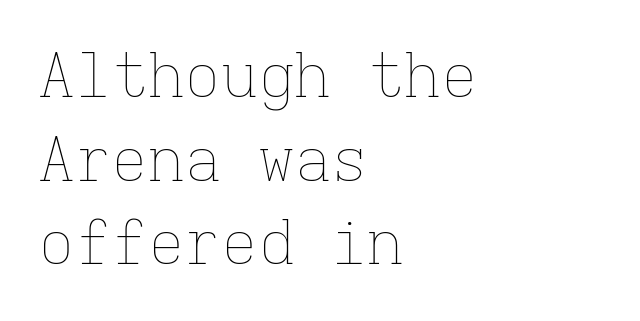
{"italic": "no", "bold": "no", "weight": "thin", "width": "normal", "stroke_contrast": "low", "x_height": "medium", "monospaced": "yes", "underline": "no", "align": "left", "line_spacing": "normal", "line_spacing_ratio": 1.37, "letter_spacing": "normal", "letter_spacing_em": 0.0, "glyph_px": 61}
